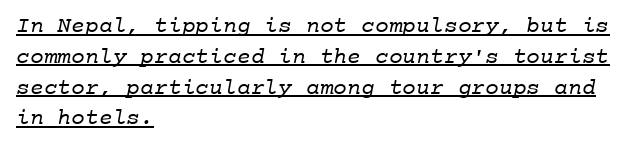
The image shows 23 px text type; set left-aligned, normal line spacing (1.34x), normal letter spacing, underlined.
